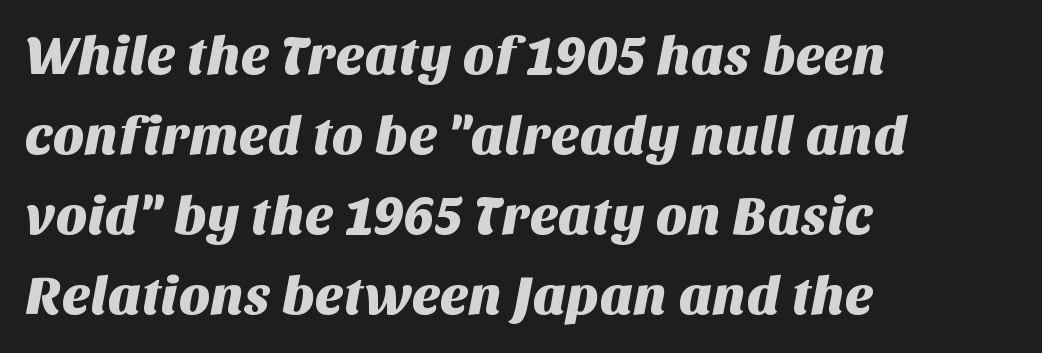
Notice how descenders clear the ascenders below comfortably — that's standard leading. Tracking here is standard; glyphs follow each other at the usual distance. Font category for this specimen: sans-serif. The baseline area is clear. Looks like regular typesetting: each glyph gets only the width it needs. The typesetter chose a ragged-right arrangement here.
